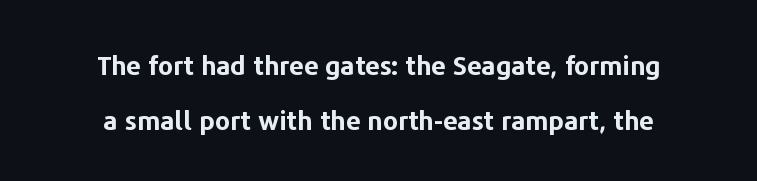
{"italic": "no", "bold": "yes", "underline": "no", "align": "center", "line_spacing": "loose", "line_spacing_ratio": 2.11, "letter_spacing": "normal", "letter_spacing_em": 0.0, "glyph_px": 26}
